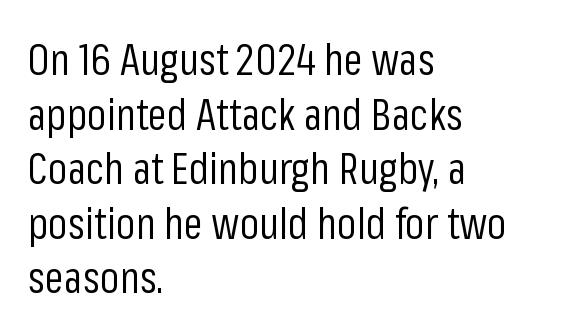
{"serif": "no", "italic": "no", "bold": "no", "weight": "regular", "width": "condensed", "stroke_contrast": "low", "x_height": "medium", "monospaced": "no", "underline": "no", "align": "left", "line_spacing": "normal", "line_spacing_ratio": 1.27, "letter_spacing": "normal", "letter_spacing_em": 0.0, "glyph_px": 43}
